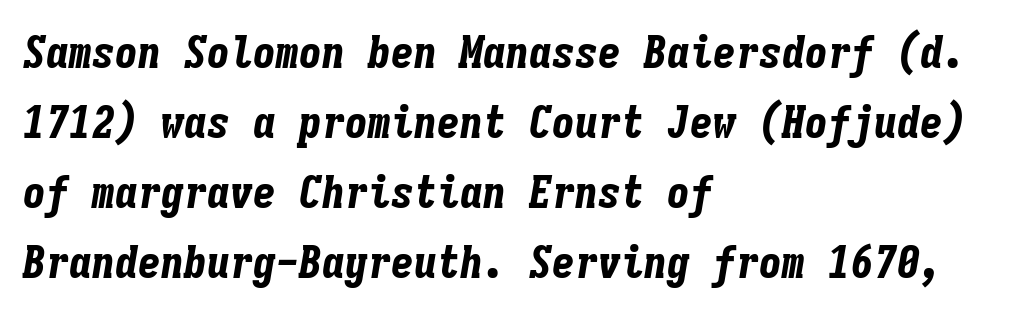
{"italic": "yes", "lean": "right", "slant_degrees": 9, "bold": "yes", "weight": "bold", "width": "condensed", "stroke_contrast": "low", "x_height": "medium", "monospaced": "yes", "underline": "no", "align": "left", "line_spacing": "normal", "line_spacing_ratio": 1.52, "letter_spacing": "normal", "letter_spacing_em": 0.0, "glyph_px": 46}
